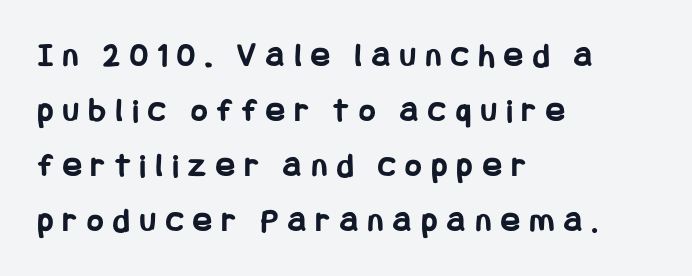
{"serif": "no", "italic": "no", "bold": "yes", "weight": "bold", "width": "condensed", "stroke_contrast": "low", "x_height": "large", "underline": "no", "align": "left", "line_spacing": "normal", "line_spacing_ratio": 1.57, "letter_spacing": "wide", "letter_spacing_em": 0.29, "glyph_px": 35}
